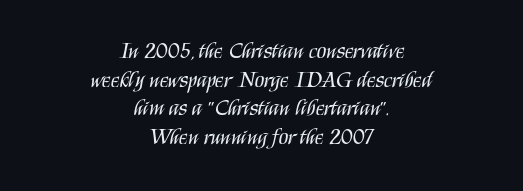
The rows are spaced the way most documents space them. The typesetting does not lean heavy: it is not bold. The rag falls on both sides of this text block equally. The specimen omits any rule beneath the text block's lines.
